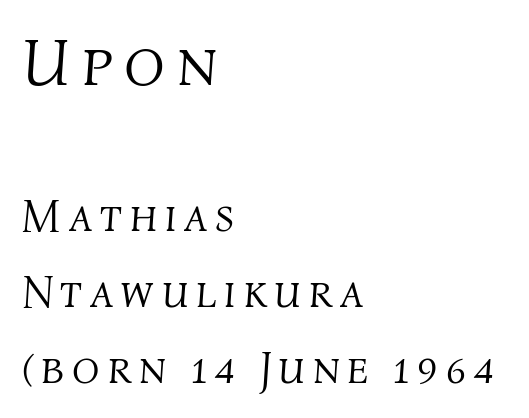
The image shows 67 px light type, italic (leaning right); set left-aligned, normal line spacing (1.69x), not underlined; the first (top) block is 1.49x larger; medium stroke contrast and a medium x-height.
